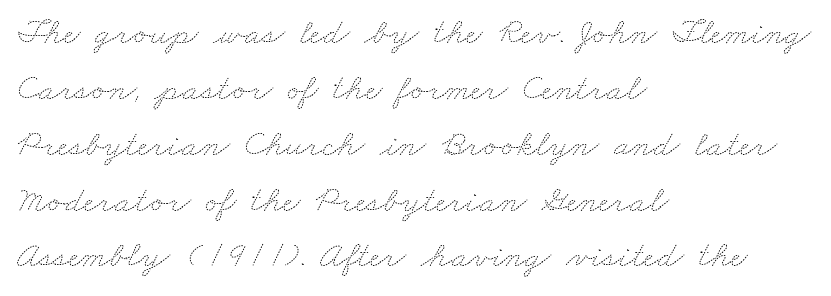
The image shows 37 px thin, wide type; set left-aligned, normal line spacing (1.51x), normal letter spacing, not underlined; medium stroke contrast and a small x-height.
